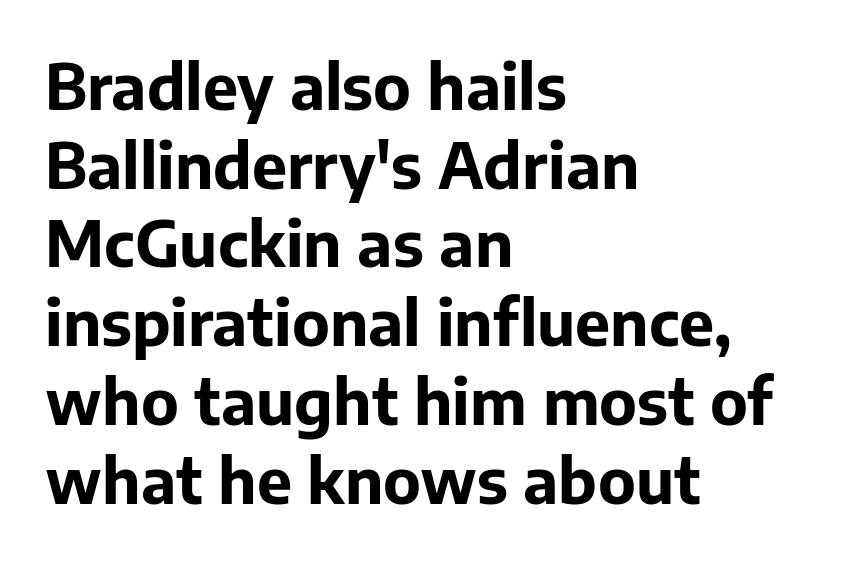
Q: Is the text bold? A: Yes.
Q: Is the text italic (slanted)? A: No, it is upright.
Q: Is the typeface a serif or a sans-serif typeface? A: Sans-serif.
Q: Is the text underlined? A: No.
Q: How is the paragraph aligned? A: Left-aligned.
Q: Is the spacing between letters normal or unusually wide? A: Normal.
Q: Is the spacing between lines tight, normal or loose? A: Normal.
Q: Width (condensed, normal, or wide)? A: Normal.
Q: Stroke contrast? A: Low.
Q: x-height? A: Medium.
Q: Monospaced? A: No.
